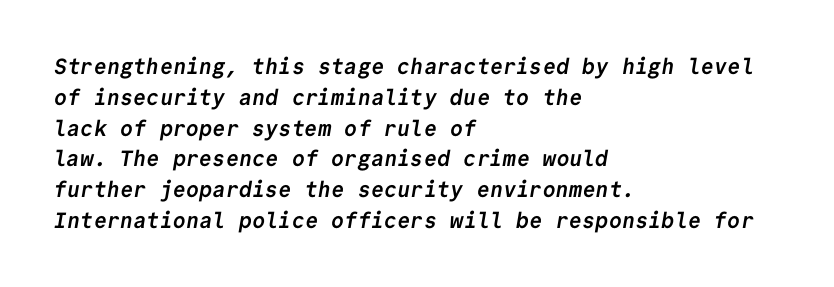
{"bold": "yes", "underline": "no", "align": "left", "line_spacing": "normal", "line_spacing_ratio": 1.4, "letter_spacing": "normal", "letter_spacing_em": 0.0, "glyph_px": 22}
